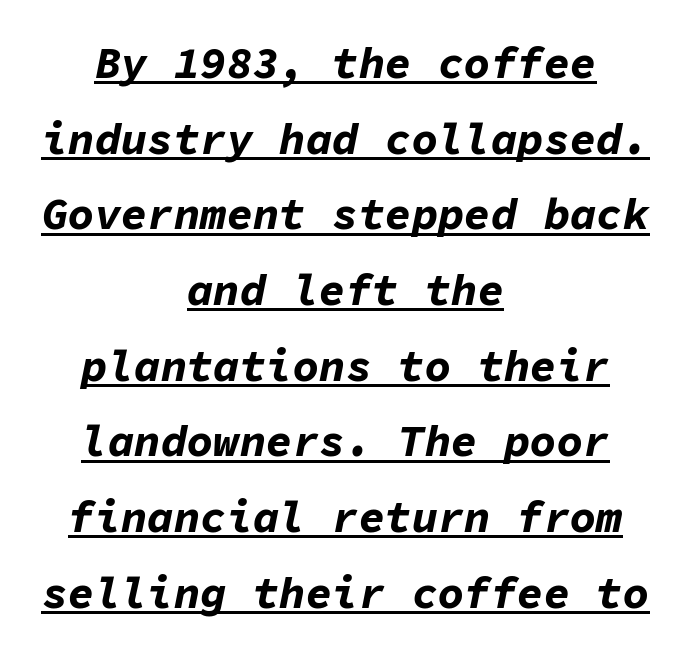
The image shows 44 px bold type, italic (leaning right), monospaced; set centered, line spacing 1.72x, normal letter spacing, underlined; low stroke contrast and a medium x-height.
